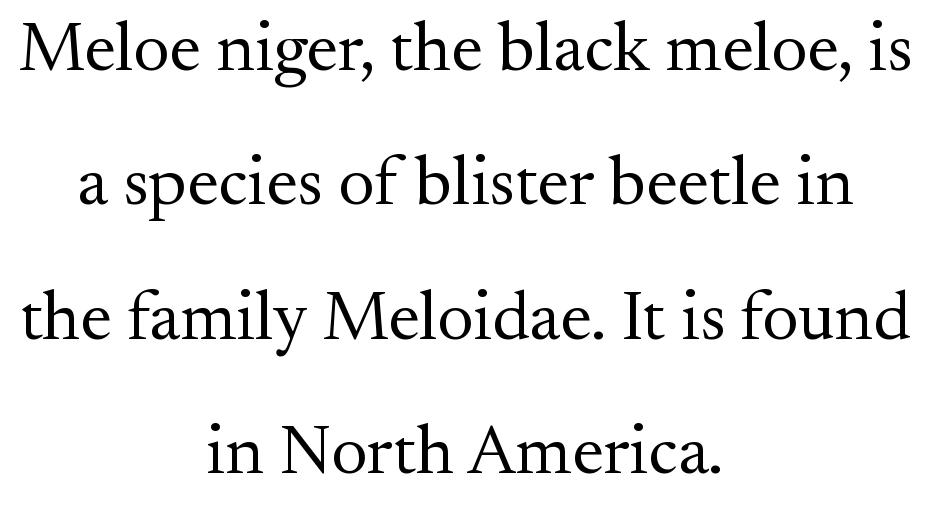
{"serif": "yes", "italic": "no", "bold": "no", "weight": "regular", "width": "normal", "stroke_contrast": "medium", "x_height": "small", "monospaced": "no", "underline": "no", "align": "center", "line_spacing": "loose", "line_spacing_ratio": 1.92, "letter_spacing": "normal", "letter_spacing_em": 0.0, "glyph_px": 70}
